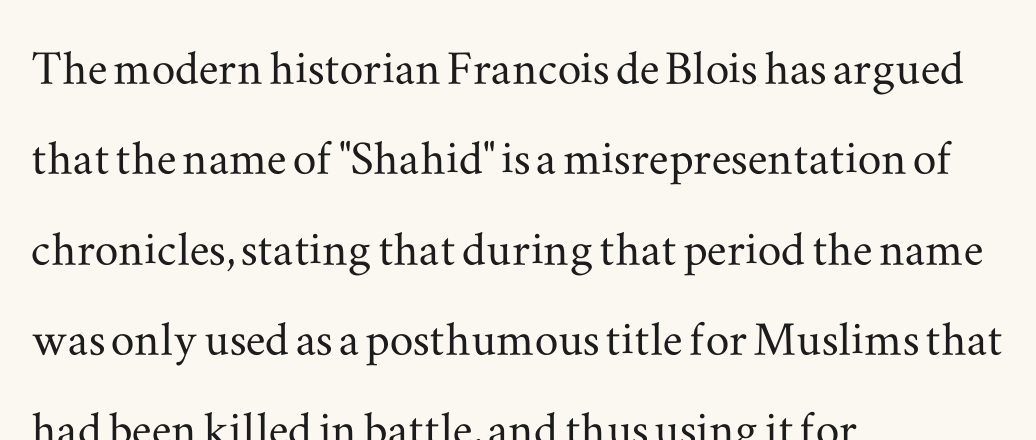
The image shows 59 px wide serif type, upright; set left-aligned, normal line spacing (1.53x), normal letter spacing, not underlined; medium stroke contrast and a small x-height.
